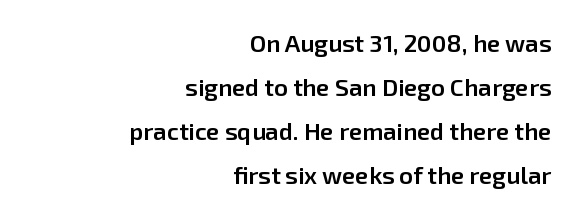
{"italic": "no", "bold": "semi", "underline": "no", "align": "right", "line_spacing_ratio": 1.83, "letter_spacing": "normal", "letter_spacing_em": 0.0, "glyph_px": 24}
